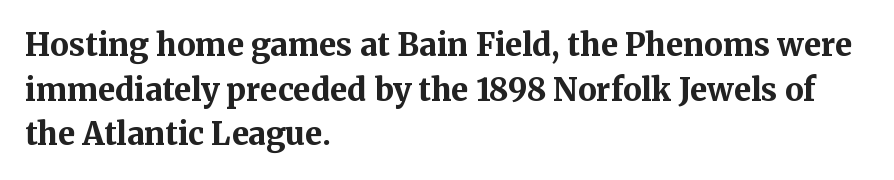
{"serif": "yes", "italic": "no", "bold": "yes", "weight": "bold", "width": "normal", "stroke_contrast": "medium", "x_height": "medium", "monospaced": "no", "underline": "no", "align": "left", "line_spacing": "normal", "line_spacing_ratio": 1.44, "letter_spacing": "normal", "letter_spacing_em": 0.0, "glyph_px": 31}
